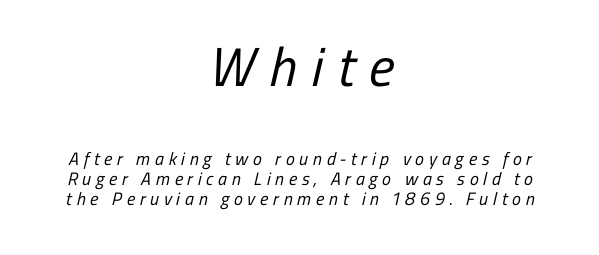
Q: Is the text bold? A: No.
Q: Is the typeface a serif or a sans-serif typeface? A: Sans-serif.
Q: Is the text underlined? A: No.
Q: How is the paragraph aligned? A: Centered.
Q: Is the spacing between letters normal or unusually wide? A: Unusually wide.
Q: Is the spacing between lines tight, normal or loose? A: Tight.
Q: Which block of text is set in a larger size, the first (top) or the second (bottom)? A: The first (top) one.
Q: Width (condensed, normal, or wide)? A: Condensed.
Q: Stroke contrast? A: Low.
Q: x-height? A: Medium.
Q: Monospaced? A: No.
